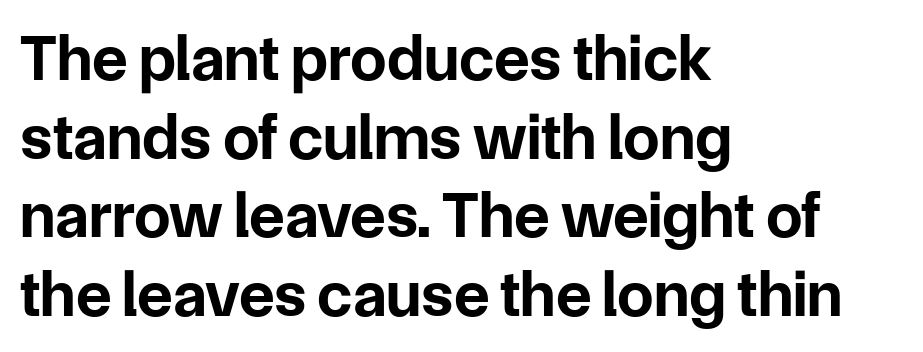
The image shows 65 px bold sans-serif type, upright; set left-aligned, line spacing 1.21x, normal letter spacing, not underlined; low stroke contrast and a medium x-height.
